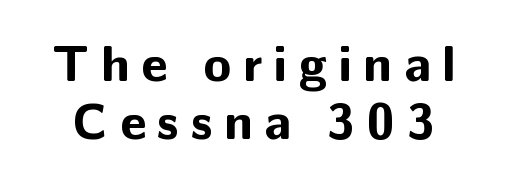
The image shows 51 px bold sans-serif type, upright; set tight line spacing (1.13x), unusually wide letter spacing (+0.23 em), not underlined; low stroke contrast and a medium x-height.
